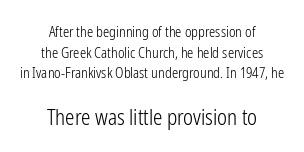
Is the block centered? Yes — each line is placed symmetrically about the middle. Check under the words: just untouched page. Is there much room between lines? A standard amount, neither cramped nor airy. Letter spacing: default. The type sits square on the baseline with zero lean.
